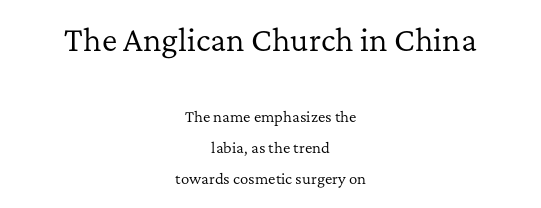
Q: Is the text bold? A: No.
Q: Is the text italic (slanted)? A: No, it is upright.
Q: Is the typeface a serif or a sans-serif typeface? A: Serif.
Q: Is the text underlined? A: No.
Q: How is the paragraph aligned? A: Centered.
Q: Is the spacing between letters normal or unusually wide? A: Normal.
Q: Is the spacing between lines tight, normal or loose? A: Loose.
Q: Which block of text is set in a larger size, the first (top) or the second (bottom)? A: The first (top) one.
Q: Width (condensed, normal, or wide)? A: Normal.
Q: Stroke contrast? A: Low.
Q: x-height? A: Medium.
Q: Monospaced? A: No.
